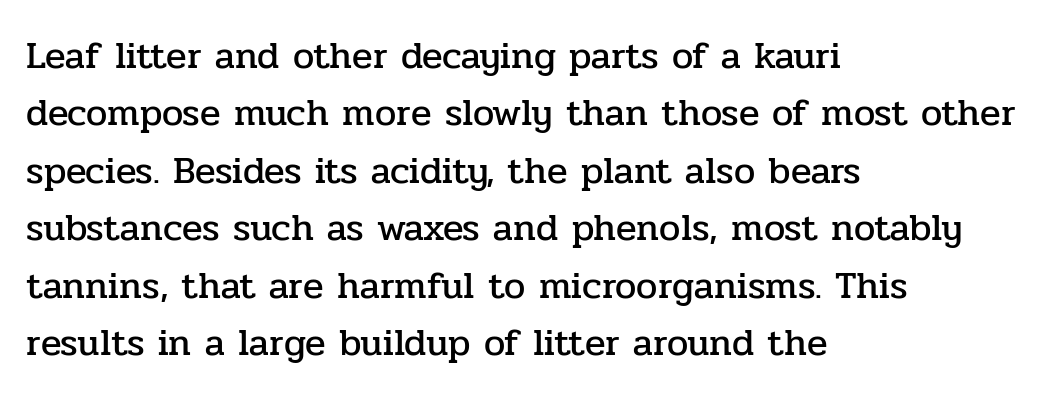
Q: Is the text italic (slanted)? A: No, it is upright.
Q: Is the typeface a serif or a sans-serif typeface? A: Serif.
Q: Is the text underlined? A: No.
Q: How is the paragraph aligned? A: Left-aligned.
Q: Is the spacing between letters normal or unusually wide? A: Normal.
Q: Is the spacing between lines tight, normal or loose? A: Normal.
Q: Width (condensed, normal, or wide)? A: Normal.
Q: Stroke contrast? A: Low.
Q: x-height? A: Medium.
Q: Monospaced? A: No.
